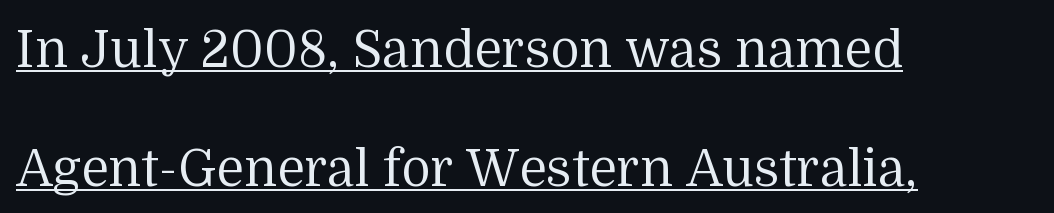
The font's upright variant was chosen for this text. A typesetter would call this zero additional tracking. The face used here is proportionally spaced, like ordinary book or web type. Airy leading. No chunkiness to these letters — they're not bold. This sample is left-justified, so line endings fall wherever the words run out.
